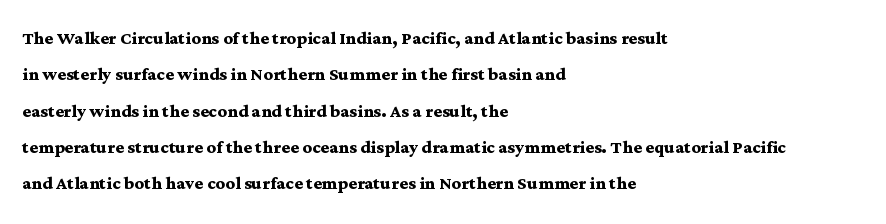
The image shows 23 px bold type, upright; set left-aligned, normal line spacing (1.58x), normal letter spacing, not underlined.
